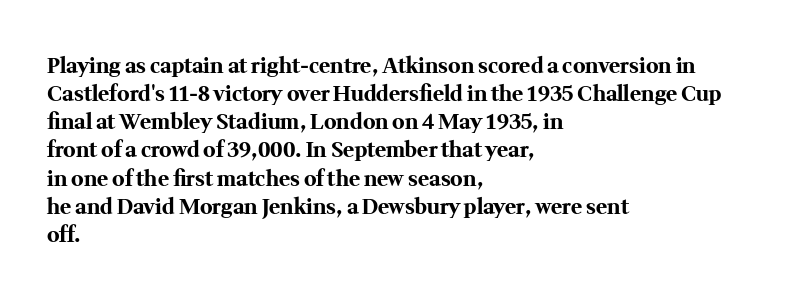
{"italic": "no", "bold": "yes", "underline": "no", "align": "left", "line_spacing": "normal", "line_spacing_ratio": 1.34, "letter_spacing": "normal", "letter_spacing_em": 0.0, "glyph_px": 21}
